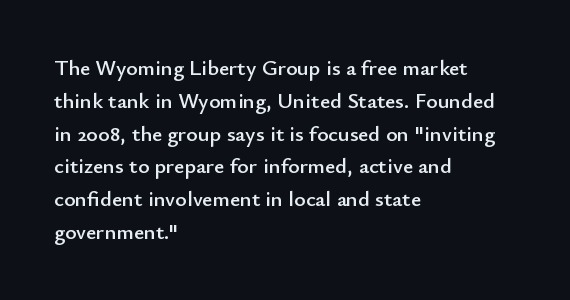
Q: Is the text italic (slanted)? A: No, it is upright.
Q: Is the text underlined? A: No.
Q: How is the paragraph aligned? A: Left-aligned.
Q: Is the spacing between letters normal or unusually wide? A: Normal.
Q: Is the spacing between lines tight, normal or loose? A: Normal.
